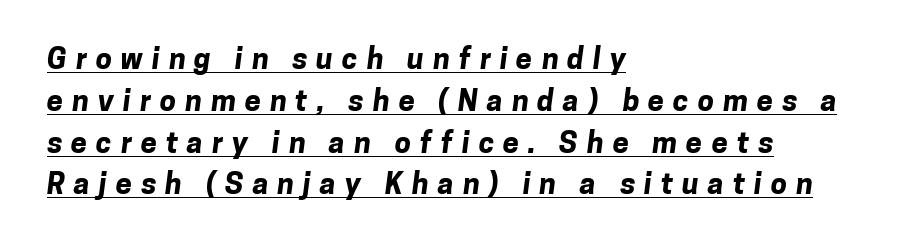
Q: Is the text bold? A: Yes.
Q: Is the typeface a serif or a sans-serif typeface? A: Sans-serif.
Q: Is the text underlined? A: Yes.
Q: How is the paragraph aligned? A: Left-aligned.
Q: Is the spacing between letters normal or unusually wide? A: Unusually wide.
Q: Is the spacing between lines tight, normal or loose? A: Normal.
Q: Width (condensed, normal, or wide)? A: Normal.
Q: Stroke contrast? A: Low.
Q: x-height? A: Medium.
Q: Monospaced? A: No.
